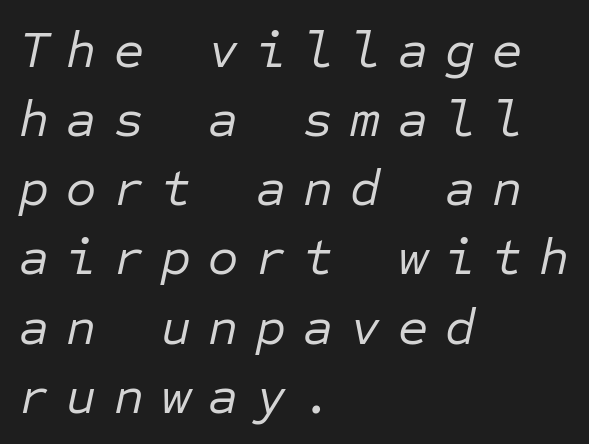
Rendered with sloped, italic letterforms. Each stroke keeps to a modest, everyday thickness or less. Is there much room between lines? A standard amount, neither cramped nor airy. Alignment: flush left. Unmarked baselines from the first word to the last.
